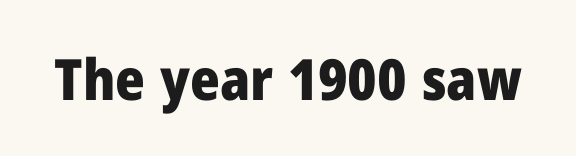
{"serif": "no", "italic": "no", "bold": "yes", "weight": "heavy", "width": "normal", "stroke_contrast": "low", "x_height": "medium", "monospaced": "no", "underline": "no", "letter_spacing": "normal", "letter_spacing_em": 0.0, "glyph_px": 57}
